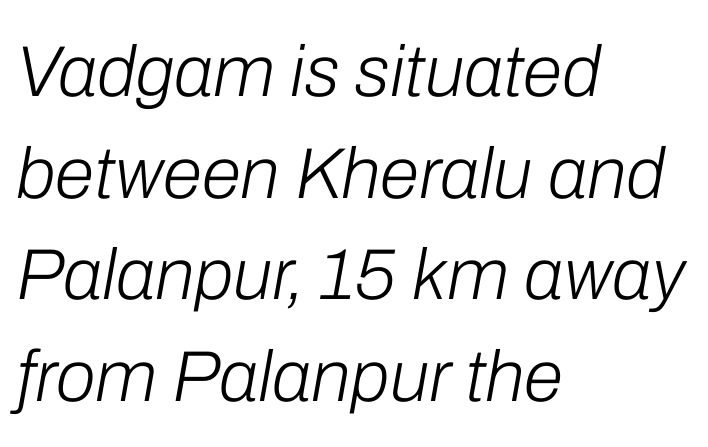
The image shows 72 px light type, italic (leaning right); set left-aligned, normal line spacing (1.41x), normal letter spacing, not underlined; low stroke contrast and a medium x-height.
